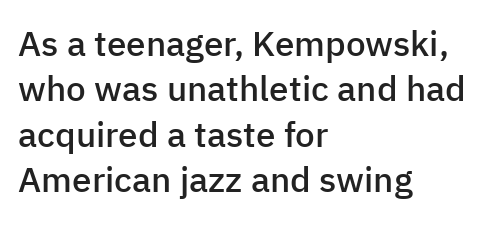
The axis of the letterforms is exactly vertical. Honestly, the row spacing looks completely unremarkable. In terms of letterspacing, this is plain default setting. As a designer I'd log this as weight 600, semibold. The text was rendered using a sans face with plain stroke endings. The text block is weighted toward the left margin, trailing off unevenly rightward.
